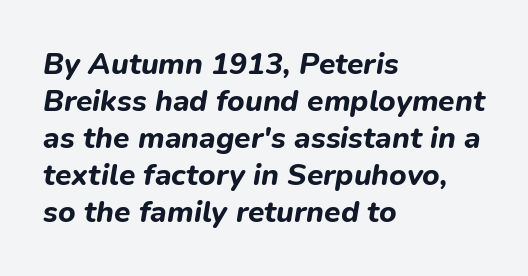
Q: Is the text bold? A: Yes.
Q: Is the text italic (slanted)? A: Yes, it leans right by about 9 degrees.
Q: Is the text underlined? A: No.
Q: How is the paragraph aligned? A: Left-aligned.
Q: Is the spacing between letters normal or unusually wide? A: Normal.
Q: Width (condensed, normal, or wide)? A: Normal.
Q: Stroke contrast? A: Low.
Q: x-height? A: Medium.
Q: Monospaced? A: No.
